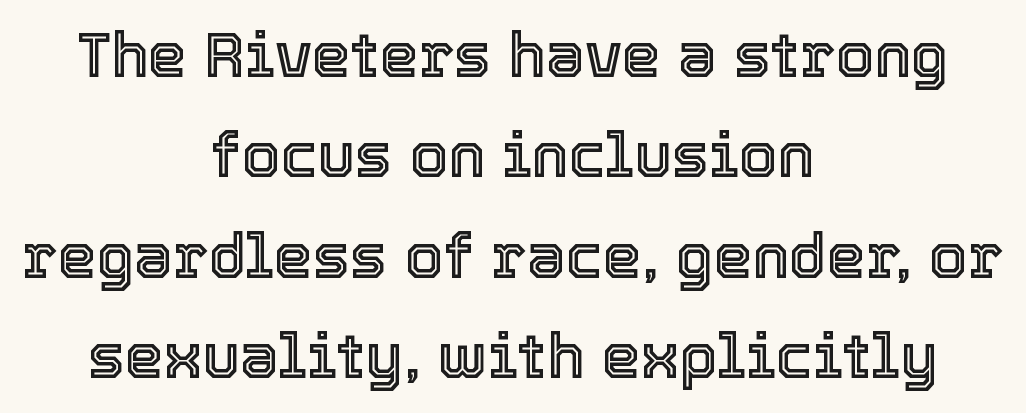
{"italic": "no", "width": "normal", "x_height": "medium", "monospaced": "no", "underline": "no", "align": "center", "line_spacing": "normal", "line_spacing_ratio": 1.62, "letter_spacing": "normal", "letter_spacing_em": 0.0, "glyph_px": 62}
